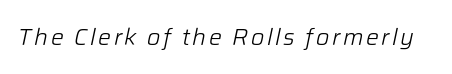
The image shows 23 px text type, italic (leaning right); set not underlined.
